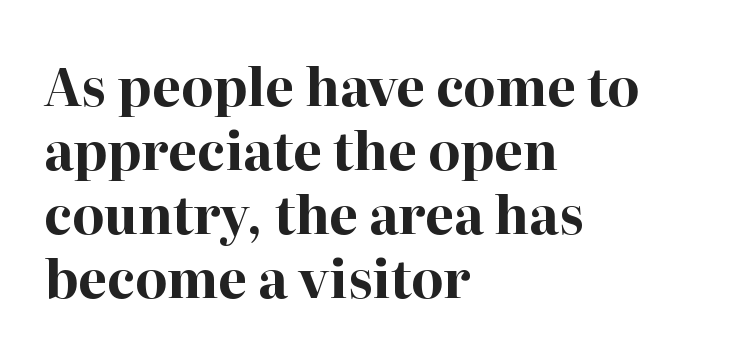
Q: Is the text bold? A: Yes.
Q: Is the text italic (slanted)? A: No, it is upright.
Q: Is the typeface a serif or a sans-serif typeface? A: Serif.
Q: Is the text underlined? A: No.
Q: How is the paragraph aligned? A: Left-aligned.
Q: Is the spacing between letters normal or unusually wide? A: Normal.
Q: Width (condensed, normal, or wide)? A: Normal.
Q: Stroke contrast? A: High.
Q: x-height? A: Medium.
Q: Monospaced? A: No.
